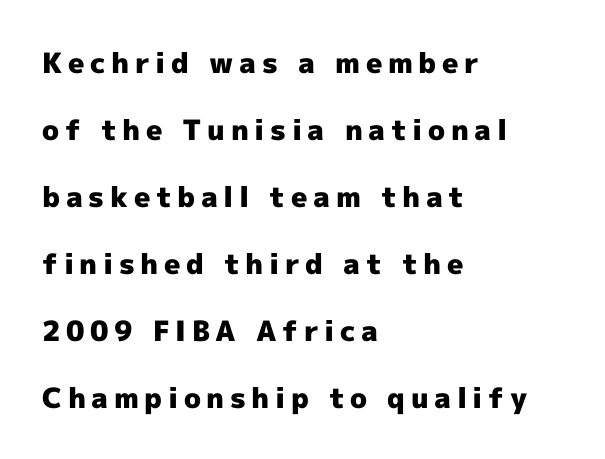
The rendering anchors every line to the left-hand side. The glyphs in this specimen are sans serif. Words appear elongated and porous because spacing is wide. The face used here is proportionally spaced, like ordinary book or web type. Plenty of ink on the page — the face is bold. The specimen omits any rule beneath the text block's lines.
